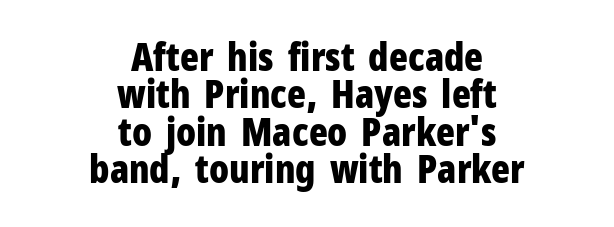
This sample uses plain, unmodified letter spacing. The lines are quadded center. Lines of text with bare space underneath. These words are printed bold, with thick strokes throughout. One glance says dense: line gaps are narrower than usual. These lines are rendered in a variable-pitch font.
